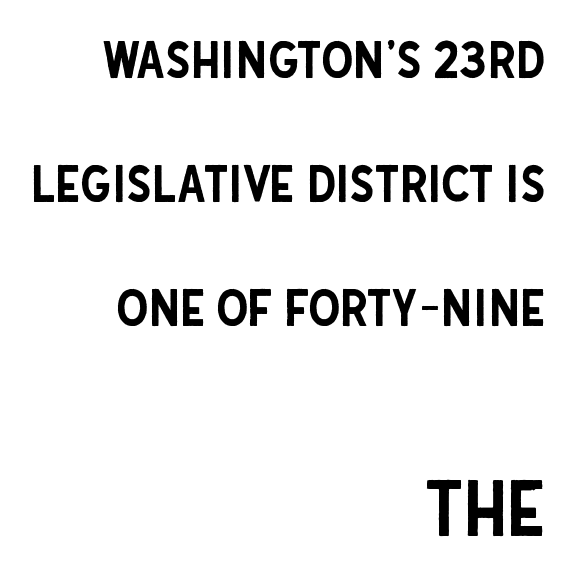
The image shows 77 px condensed sans-serif type, upright; set right-aligned, loose line spacing (2.43x), normal letter spacing, not underlined; the second (bottom) block is 1.51x larger; low stroke contrast and a large x-height.
